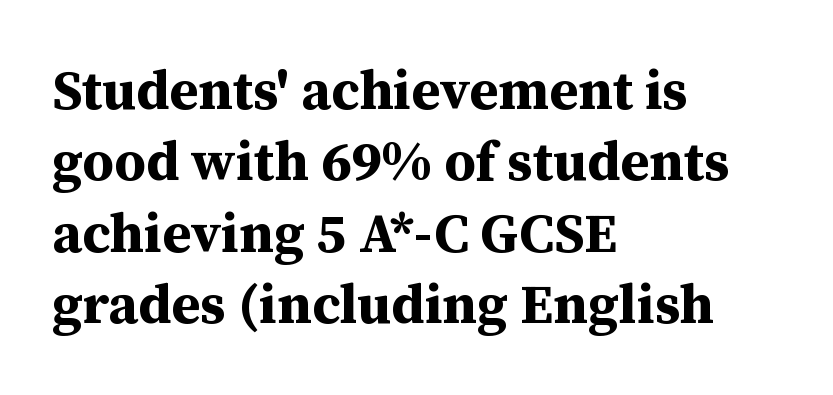
The line-height multiplier appears to be the usual default. Does extra space separate the letters? No, they use regular spacing. Does the weight exceed regular? Yes, all the way to bold. Line starts are locked; line ends wander.
